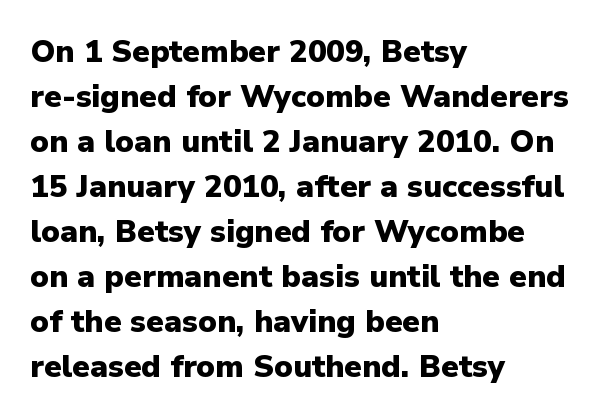
Q: Is the text bold? A: Yes.
Q: Is the text italic (slanted)? A: No, it is upright.
Q: Is the typeface a serif or a sans-serif typeface? A: Sans-serif.
Q: Is the text underlined? A: No.
Q: How is the paragraph aligned? A: Left-aligned.
Q: Is the spacing between letters normal or unusually wide? A: Normal.
Q: Is the spacing between lines tight, normal or loose? A: Normal.
Q: Width (condensed, normal, or wide)? A: Normal.
Q: Stroke contrast? A: Low.
Q: x-height? A: Medium.
Q: Monospaced? A: No.
